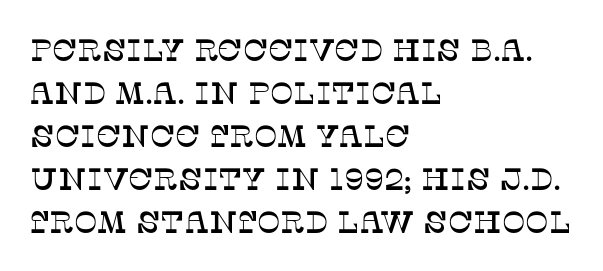
{"serif": "yes", "italic": "no", "width": "normal", "stroke_contrast": "low", "x_height": "large", "monospaced": "no", "underline": "no", "align": "left", "line_spacing": "normal", "line_spacing_ratio": 1.39, "letter_spacing": "normal", "letter_spacing_em": 0.0, "glyph_px": 31}
